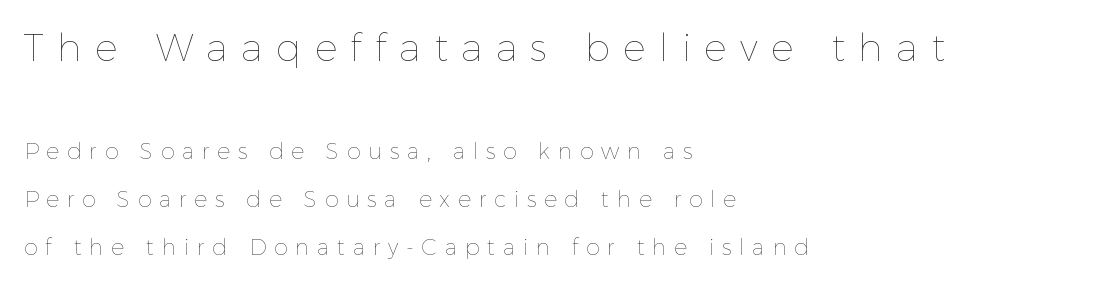
Q: Is the text bold? A: No.
Q: Is the text italic (slanted)? A: No, it is upright.
Q: Is the text underlined? A: No.
Q: How is the paragraph aligned? A: Left-aligned.
Q: Is the spacing between letters normal or unusually wide? A: Unusually wide.
Q: Is the spacing between lines tight, normal or loose? A: Loose.
Q: Which block of text is set in a larger size, the first (top) or the second (bottom)? A: The first (top) one.
Q: Width (condensed, normal, or wide)? A: Normal.
Q: x-height? A: Medium.
Q: Monospaced? A: No.
